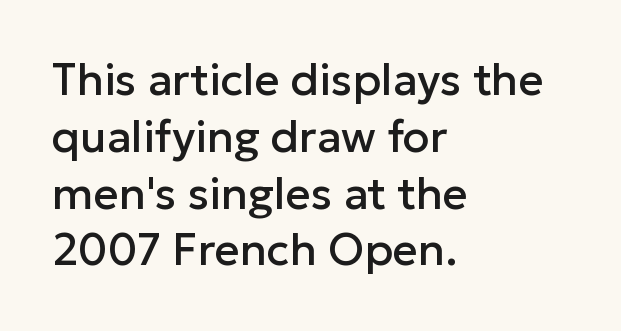
{"serif": "no", "italic": "no", "width": "normal", "stroke_contrast": "low", "x_height": "medium", "monospaced": "no", "underline": "no", "align": "left", "line_spacing": "normal", "line_spacing_ratio": 1.29, "letter_spacing": "normal", "letter_spacing_em": 0.0, "glyph_px": 44}
